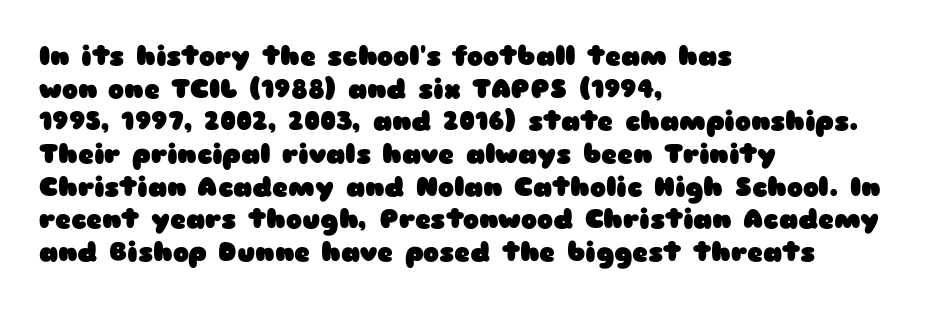
The image shows 27 px bold type, upright; set left-aligned, line spacing 1.21x, normal letter spacing, not underlined.
